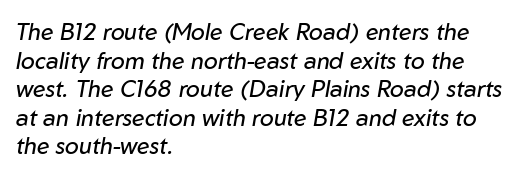
Emphasis-style slanted type is in use. The strokes are not fattened; the text isn't bold. Only glyphs here, with clear space below each row. A typesetter would call this zero additional tracking. The lines are quadded left.
